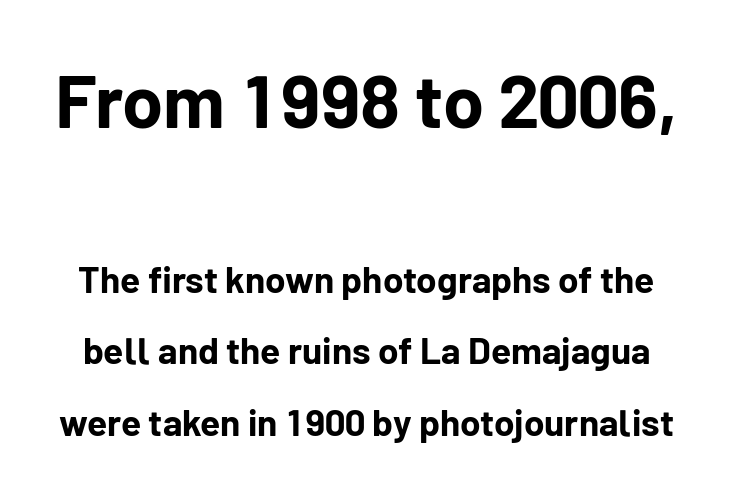
{"serif": "no", "italic": "no", "bold": "yes", "weight": "bold", "width": "normal", "stroke_contrast": "low", "x_height": "medium", "monospaced": "no", "underline": "no", "line_spacing": "loose", "line_spacing_ratio": 1.93, "letter_spacing": "normal", "letter_spacing_em": 0.0, "larger_block": "first", "size_ratio": 2.0, "glyph_px": 74}
